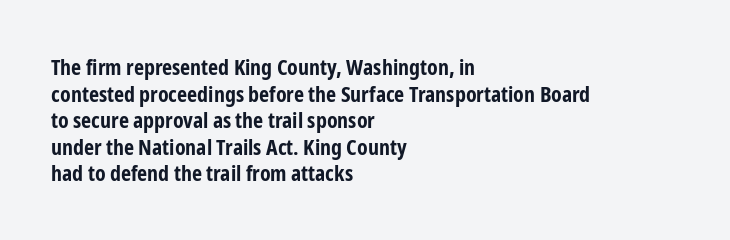
Which margin do the lines hug? The left one — the right edge is uneven. Weight check: bold — yes, fully. Tracking here is standard; glyphs follow each other at the usual distance. Unlike italic type, these characters show no tilt at all. Just letters on the line, the space beneath them empty.
